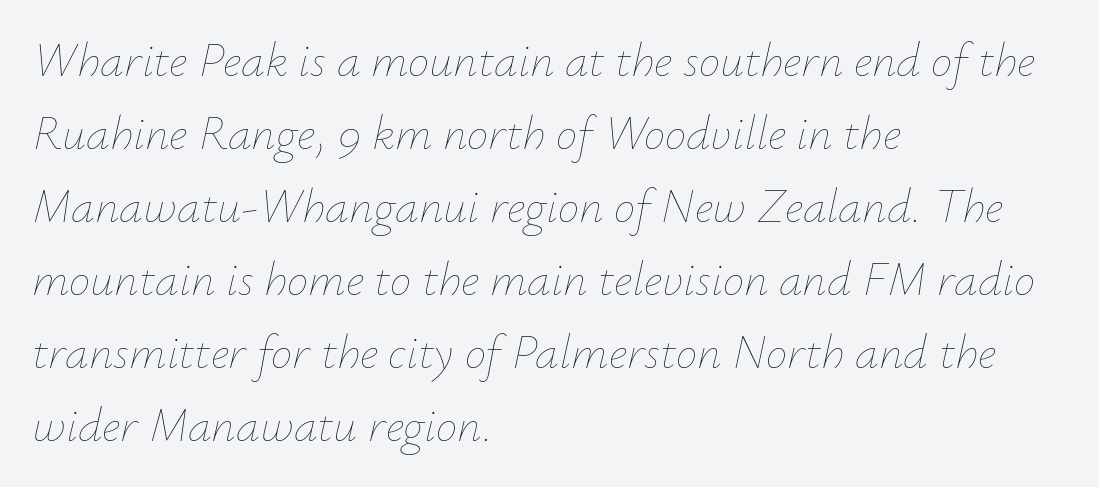
{"italic": "yes", "lean": "right", "slant_degrees": 12, "bold": "no", "weight": "thin", "width": "normal", "stroke_contrast": "low", "x_height": "small", "monospaced": "no", "underline": "no", "align": "left", "line_spacing": "normal", "line_spacing_ratio": 1.52, "letter_spacing": "normal", "letter_spacing_em": 0.0, "glyph_px": 48}
